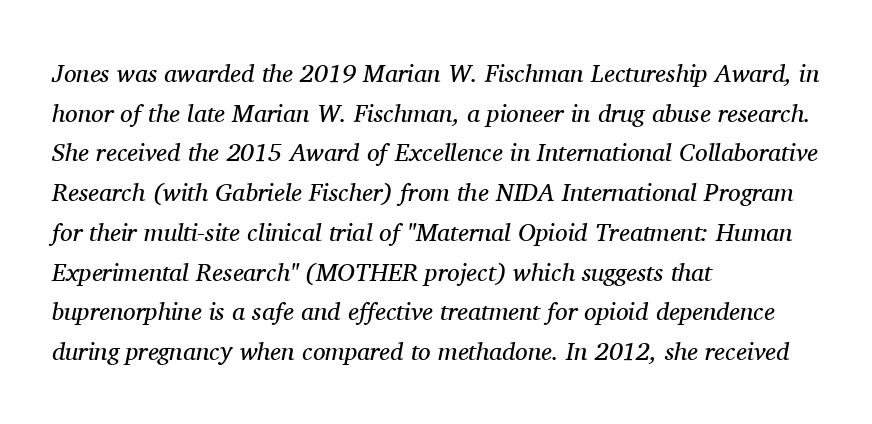
The image shows 25 px text type, italic (leaning right); set left-aligned, normal line spacing (1.59x), normal letter spacing, not underlined.
